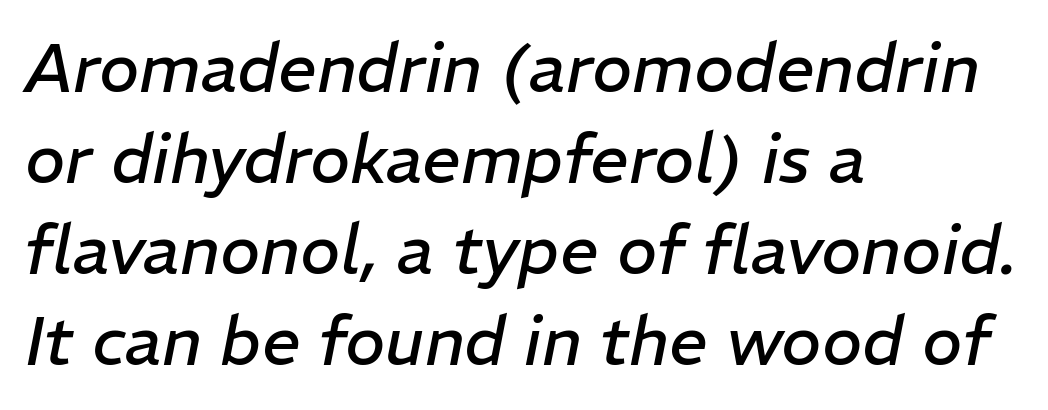
{"italic": "yes", "lean": "right", "slant_degrees": 11, "bold": "no", "weight": "regular", "width": "normal", "stroke_contrast": "low", "x_height": "medium", "monospaced": "no", "underline": "no", "align": "left", "line_spacing": "normal", "line_spacing_ratio": 1.34, "letter_spacing": "normal", "letter_spacing_em": 0.0, "glyph_px": 68}
